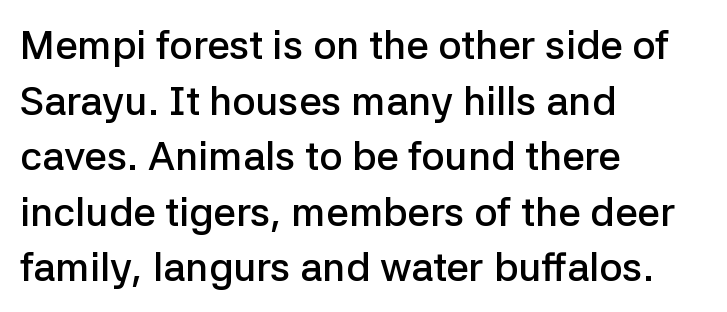
Q: Is the text bold? A: Semi-bold.
Q: Is the text italic (slanted)? A: No, it is upright.
Q: Is the typeface a serif or a sans-serif typeface? A: Sans-serif.
Q: Is the text underlined? A: No.
Q: How is the paragraph aligned? A: Left-aligned.
Q: Is the spacing between letters normal or unusually wide? A: Normal.
Q: Is the spacing between lines tight, normal or loose? A: Normal.
Q: Width (condensed, normal, or wide)? A: Normal.
Q: Stroke contrast? A: Low.
Q: x-height? A: Medium.
Q: Monospaced? A: No.
